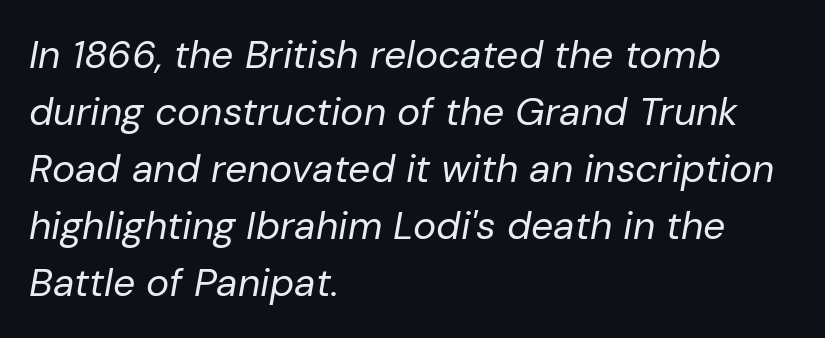
Q: Is the text bold? A: No.
Q: Is the text italic (slanted)? A: Yes, it leans right by about 10 degrees.
Q: Is the text underlined? A: No.
Q: How is the paragraph aligned? A: Left-aligned.
Q: Is the spacing between letters normal or unusually wide? A: Normal.
Q: Is the spacing between lines tight, normal or loose? A: Normal.
Q: Width (condensed, normal, or wide)? A: Normal.
Q: Stroke contrast? A: Low.
Q: x-height? A: Medium.
Q: Monospaced? A: No.
